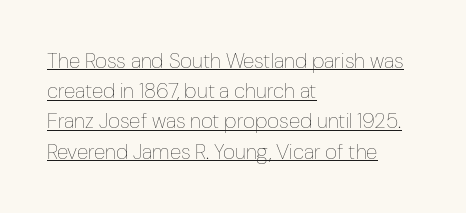
{"italic": "no", "bold": "no", "underline": "yes", "align": "left", "line_spacing": "normal", "line_spacing_ratio": 1.44, "letter_spacing": "normal", "letter_spacing_em": 0.0, "glyph_px": 21}
